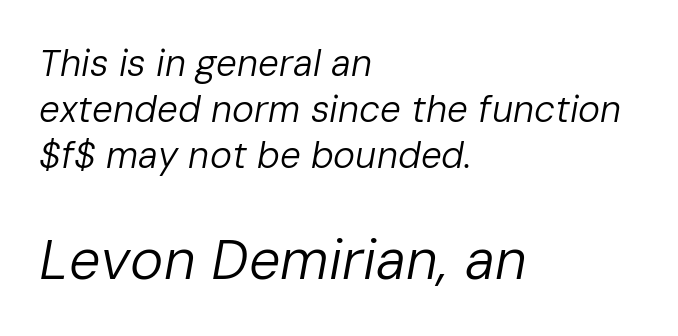
If you drew a ruler down the left edge, every line would touch it. The designer left line spacing at the default. The gap between lines stays unmarked. Caption: upper text group reduced, lower text group enlarged.
